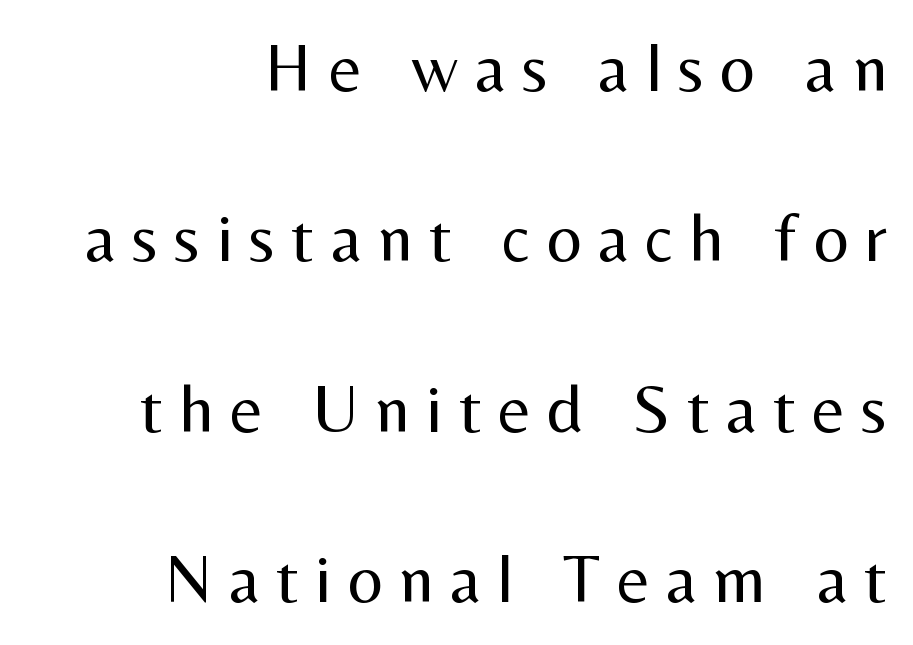
The image shows 69 px regular-weight sans-serif type, upright; set right-aligned, loose line spacing (2.47x), unusually wide letter spacing (+0.24 em), not underlined; medium stroke contrast and a medium x-height.
